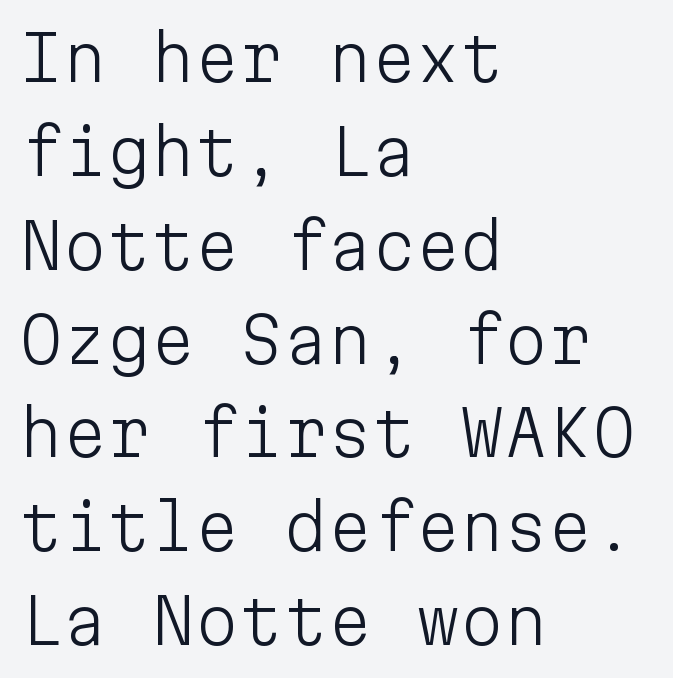
{"serif": "no", "italic": "no", "bold": "no", "weight": "light", "width": "normal", "stroke_contrast": "low", "x_height": "medium", "monospaced": "yes", "underline": "no", "align": "left", "line_spacing": "normal", "line_spacing_ratio": 1.49, "letter_spacing": "normal", "letter_spacing_em": 0.0, "glyph_px": 63}
